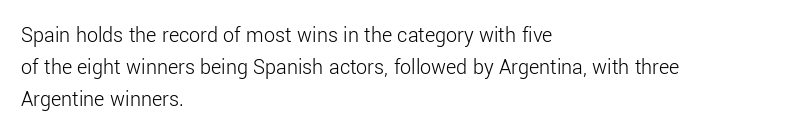
This sample uses an upright cut, with every glyph sitting square on the baseline. Check the space under the baseline: it is left empty. These lines are set flush left with a ragged right edge. Weight: not bold — regular or lighter.
